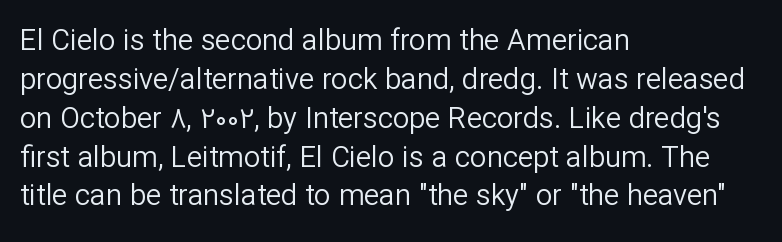
Do the characters align in a grid? No, the font is proportional. One glance says typical: line gaps are just what's usual. Posture: vertical. Weight class: somewhere from thin through regular. Short note: letters normally spaced. The paragraph shown leans on its left margin.
